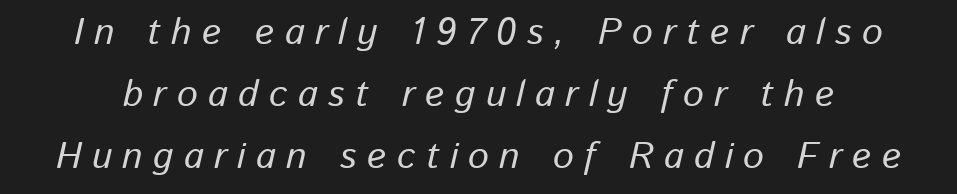
{"italic": "yes", "lean": "right", "slant_degrees": 13, "width": "normal", "stroke_contrast": "low", "x_height": "medium", "monospaced": "no", "underline": "no", "line_spacing": "normal", "line_spacing_ratio": 1.67, "letter_spacing": "wide", "letter_spacing_em": 0.28, "glyph_px": 37}
